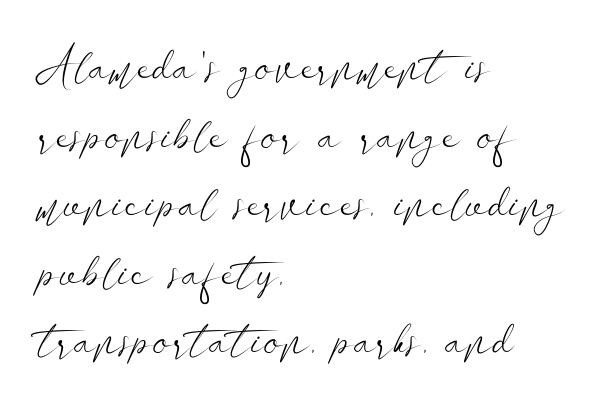
Is this a heavy cut? Hardly; it is regular or lighter. Typographically, this falls in the sans-serif category. Words appear dense and cohesive because spacing is normal.
